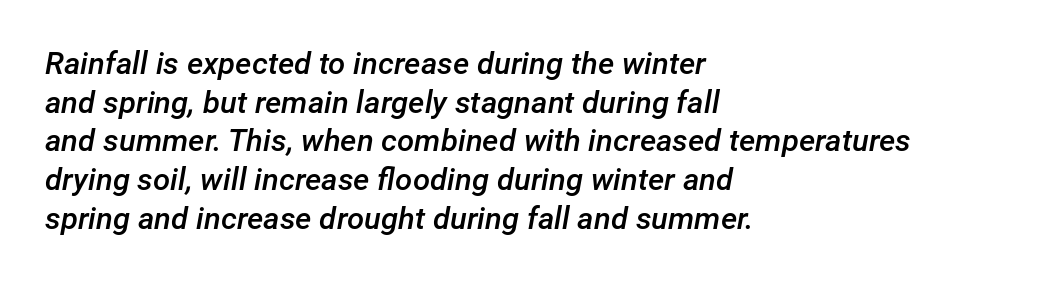
{"italic": "yes", "lean": "right", "slant_degrees": 12, "bold": "semi", "weight": "semibold", "width": "normal", "stroke_contrast": "low", "x_height": "medium", "monospaced": "no", "underline": "no", "align": "left", "line_spacing": "normal", "line_spacing_ratio": 1.25, "letter_spacing": "normal", "letter_spacing_em": 0.0, "glyph_px": 31}
